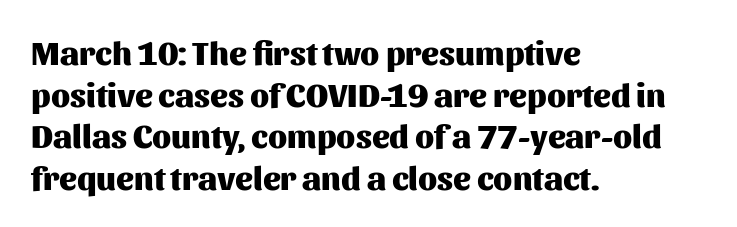
Q: Is the text bold? A: Yes.
Q: Is the text italic (slanted)? A: No, it is upright.
Q: Is the typeface a serif or a sans-serif typeface? A: Sans-serif.
Q: Is the text underlined? A: No.
Q: How is the paragraph aligned? A: Left-aligned.
Q: Is the spacing between letters normal or unusually wide? A: Normal.
Q: Is the spacing between lines tight, normal or loose? A: Normal.
Q: Width (condensed, normal, or wide)? A: Normal.
Q: Stroke contrast? A: Medium.
Q: x-height? A: Medium.
Q: Monospaced? A: No.
